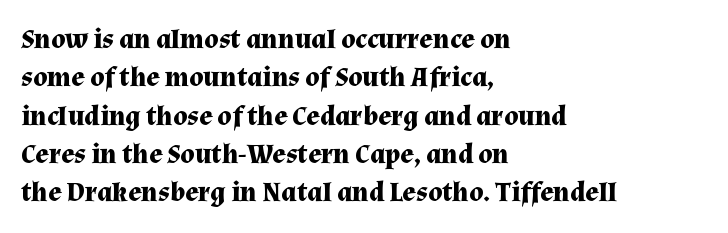
The image shows 28 px bold serif type, upright; set left-aligned, normal line spacing (1.37x), normal letter spacing, not underlined; medium stroke contrast and a medium x-height.
